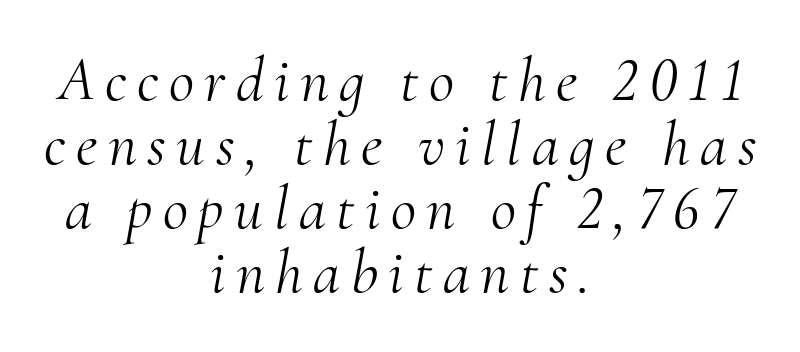
Q: Is the text bold? A: No.
Q: Is the text italic (slanted)? A: Yes, it leans right by about 10 degrees.
Q: Is the typeface a serif or a sans-serif typeface? A: Serif.
Q: Is the text underlined? A: No.
Q: How is the paragraph aligned? A: Centered.
Q: Is the spacing between lines tight, normal or loose? A: Tight.
Q: Width (condensed, normal, or wide)? A: Normal.
Q: Stroke contrast? A: Medium.
Q: x-height? A: Small.
Q: Monospaced? A: No.
